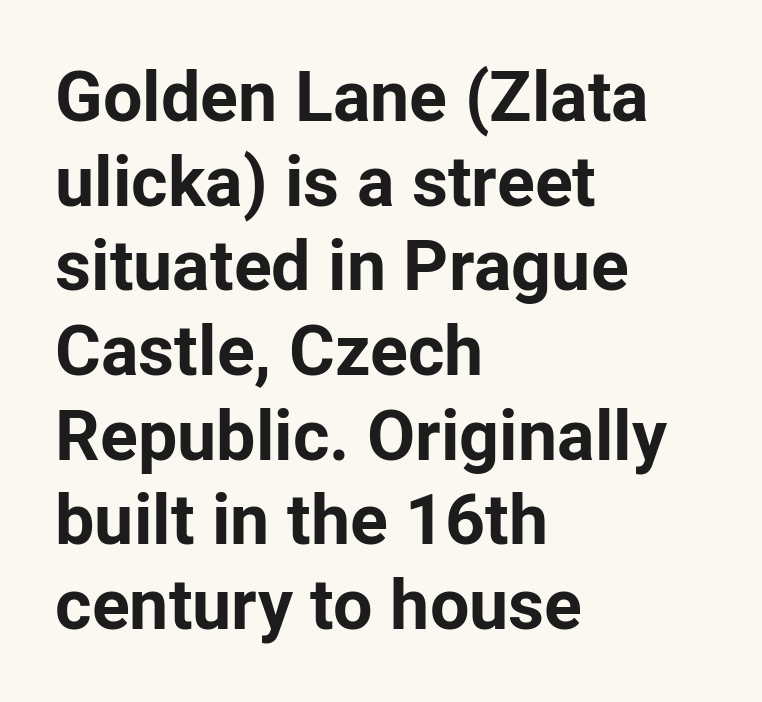
{"serif": "no", "italic": "no", "bold": "yes", "weight": "bold", "width": "normal", "stroke_contrast": "low", "x_height": "medium", "monospaced": "no", "underline": "no", "align": "left", "line_spacing_ratio": 1.21, "letter_spacing": "normal", "letter_spacing_em": 0.0, "glyph_px": 70}
